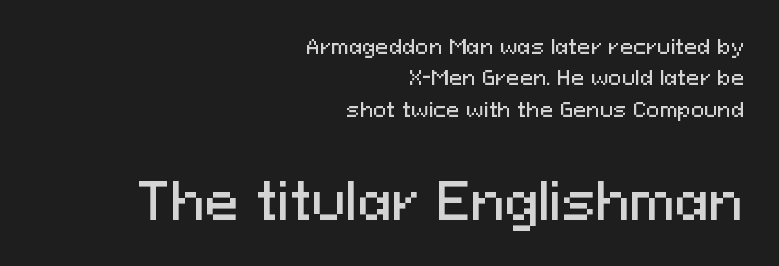
Q: Is the text italic (slanted)? A: No, it is upright.
Q: Is the typeface a serif or a sans-serif typeface? A: Sans-serif.
Q: Is the text underlined? A: No.
Q: How is the paragraph aligned? A: Right-aligned.
Q: Is the spacing between letters normal or unusually wide? A: Normal.
Q: Is the spacing between lines tight, normal or loose? A: Normal.
Q: Which block of text is set in a larger size, the first (top) or the second (bottom)? A: The second (bottom) one.
Q: Width (condensed, normal, or wide)? A: Normal.
Q: Stroke contrast? A: Medium.
Q: x-height? A: Medium.
Q: Monospaced? A: No.
